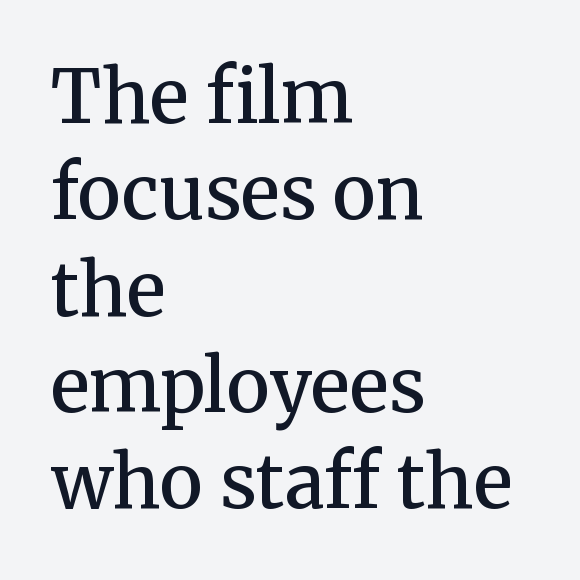
{"serif": "yes", "italic": "no", "bold": "semi", "weight": "semibold", "width": "normal", "stroke_contrast": "medium", "x_height": "medium", "monospaced": "no", "underline": "no", "align": "left", "line_spacing": "normal", "line_spacing_ratio": 1.32, "letter_spacing": "normal", "letter_spacing_em": 0.0, "glyph_px": 73}
